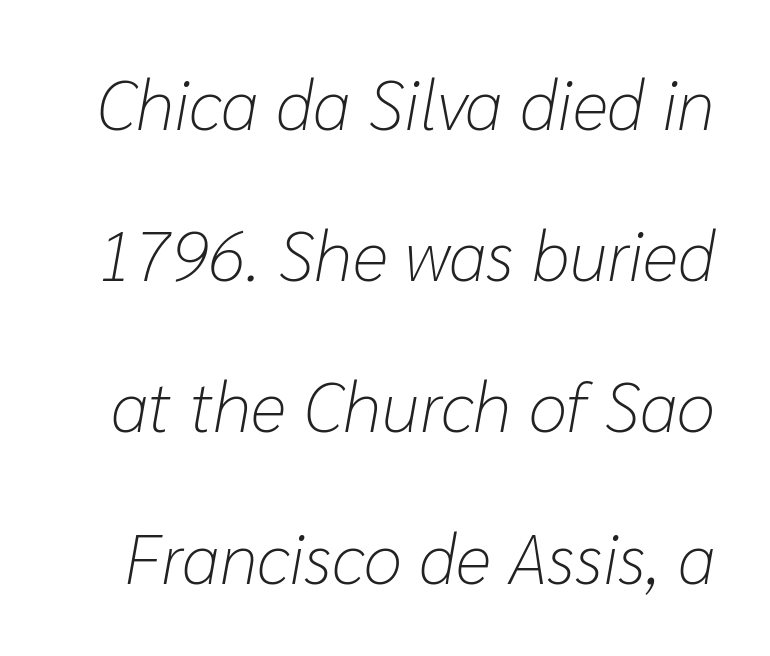
The image shows 70 px light type, italic (leaning right); set loose line spacing (2.16x), normal letter spacing, not underlined; low stroke contrast and a medium x-height.
